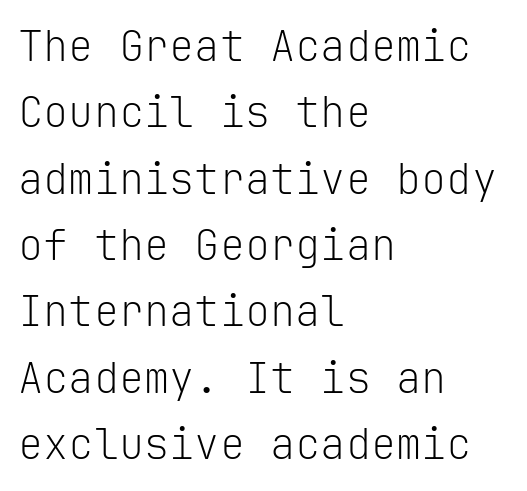
The image shows 42 px light sans-serif type, upright, monospaced; set left-aligned, normal line spacing (1.58x), normal letter spacing, not underlined; low stroke contrast and a medium x-height.
